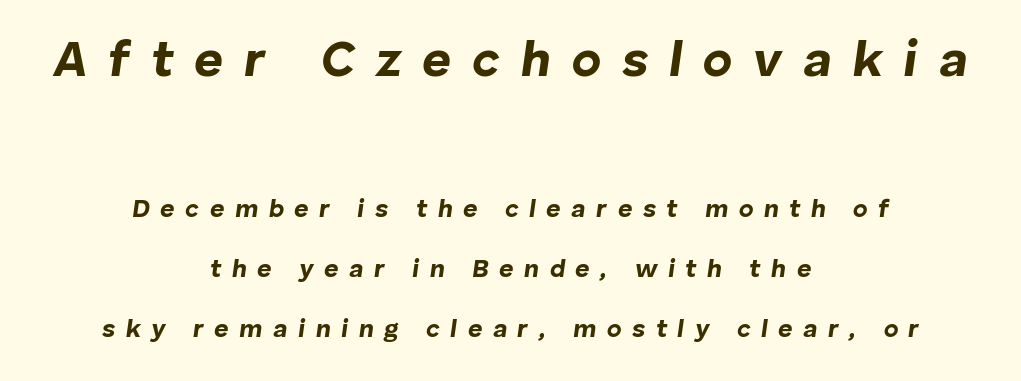
Q: Is the text bold? A: Yes.
Q: Is the text italic (slanted)? A: Yes, it leans right by about 8 degrees.
Q: Is the text underlined? A: No.
Q: How is the paragraph aligned? A: Centered.
Q: Is the spacing between letters normal or unusually wide? A: Unusually wide.
Q: Is the spacing between lines tight, normal or loose? A: Loose.
Q: Which block of text is set in a larger size, the first (top) or the second (bottom)? A: The first (top) one.
Q: Width (condensed, normal, or wide)? A: Normal.
Q: Stroke contrast? A: Low.
Q: x-height? A: Medium.
Q: Monospaced? A: No.
